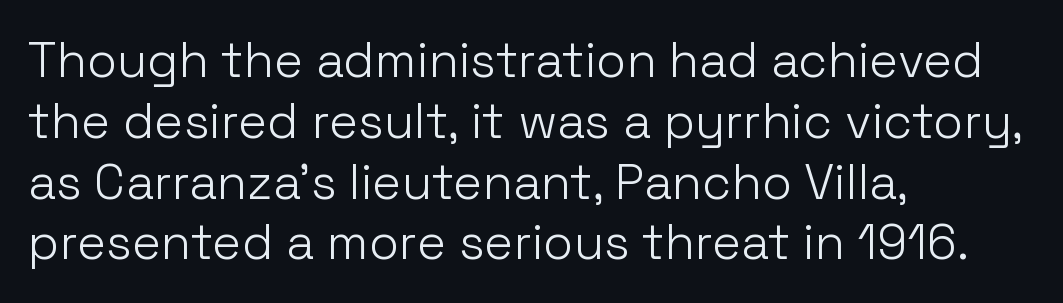
Q: Is the text bold? A: No.
Q: Is the text italic (slanted)? A: No, it is upright.
Q: Is the typeface a serif or a sans-serif typeface? A: Sans-serif.
Q: Is the text underlined? A: No.
Q: How is the paragraph aligned? A: Left-aligned.
Q: Is the spacing between letters normal or unusually wide? A: Normal.
Q: Width (condensed, normal, or wide)? A: Normal.
Q: Stroke contrast? A: Low.
Q: x-height? A: Medium.
Q: Monospaced? A: No.
